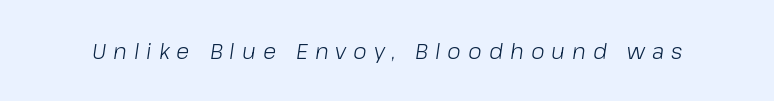
Posture: slanted. The letters are spread apart with noticeably loose tracking. The baseline area is clear. A quiet, ordinary-to-light weight characterises the typeface.
